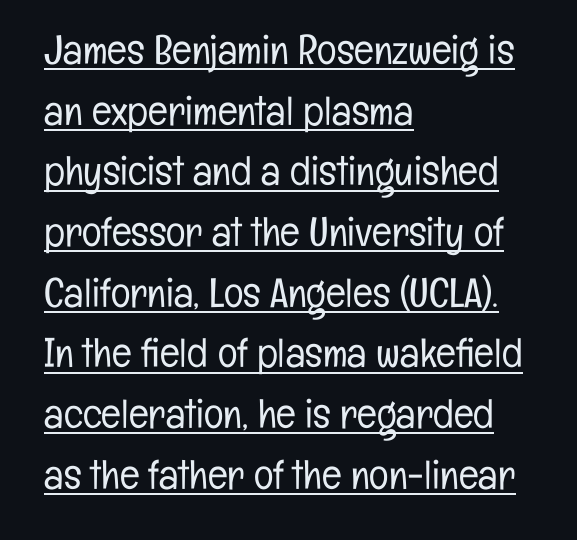
Q: Is the text bold? A: No.
Q: Is the text italic (slanted)? A: No, it is upright.
Q: Is the typeface a serif or a sans-serif typeface? A: Sans-serif.
Q: Is the text underlined? A: Yes.
Q: How is the paragraph aligned? A: Left-aligned.
Q: Is the spacing between letters normal or unusually wide? A: Normal.
Q: Is the spacing between lines tight, normal or loose? A: Normal.
Q: Width (condensed, normal, or wide)? A: Condensed.
Q: Stroke contrast? A: Low.
Q: x-height? A: Medium.
Q: Monospaced? A: No.
